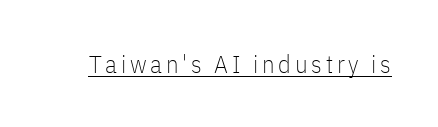
The image shows 25 px text type, upright; set underlined.
